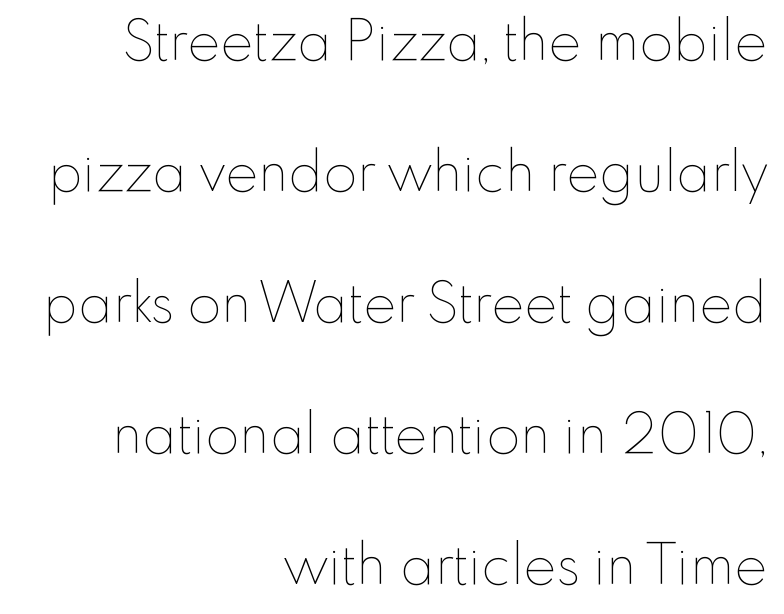
{"italic": "no", "bold": "no", "weight": "thin", "width": "normal", "stroke_contrast": "low", "x_height": "small", "monospaced": "no", "underline": "no", "align": "right", "line_spacing": "loose", "line_spacing_ratio": 2.38, "letter_spacing": "normal", "letter_spacing_em": 0.0, "glyph_px": 55}
